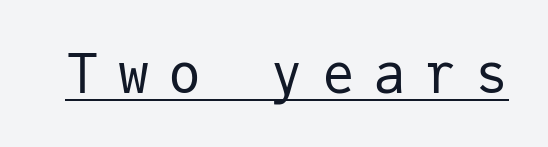
Is there any slant? The stems are plumb. Is this a fixed-width face? Yes — each glyph sits in an identical cell. The cut favours lightness, reaching ordinary text weight at its darkest. Glance below the letters and you will spot a drawn line.
